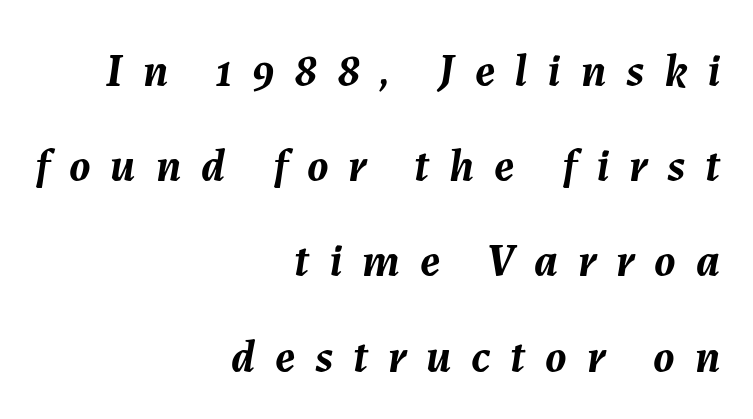
The passage shown stacks its lines with a broad gap. Think of a printed novel: that variable character pitch is what you see here. Horizontally, the lines are justified to the trailing edge only. Bold? Absolutely — the strokes are thick and heavy.
